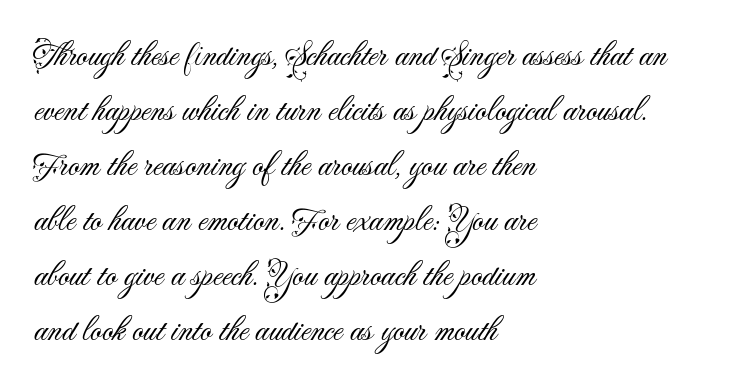
The image shows 35 px light sans-serif type; set left-aligned, normal line spacing (1.57x), normal letter spacing, not underlined; medium stroke contrast and a small x-height.
